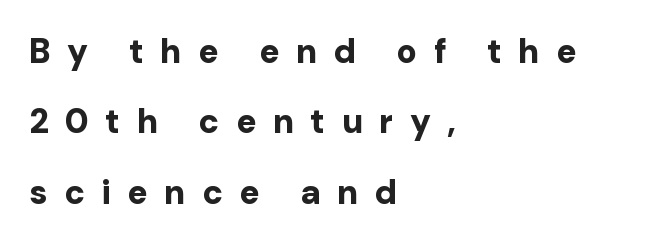
Q: Is the text bold? A: Yes.
Q: Is the text italic (slanted)? A: No, it is upright.
Q: Is the typeface a serif or a sans-serif typeface? A: Sans-serif.
Q: Is the text underlined? A: No.
Q: How is the paragraph aligned? A: Left-aligned.
Q: Is the spacing between letters normal or unusually wide? A: Unusually wide.
Q: Is the spacing between lines tight, normal or loose? A: Loose.
Q: Width (condensed, normal, or wide)? A: Normal.
Q: Stroke contrast? A: Low.
Q: x-height? A: Medium.
Q: Monospaced? A: No.
